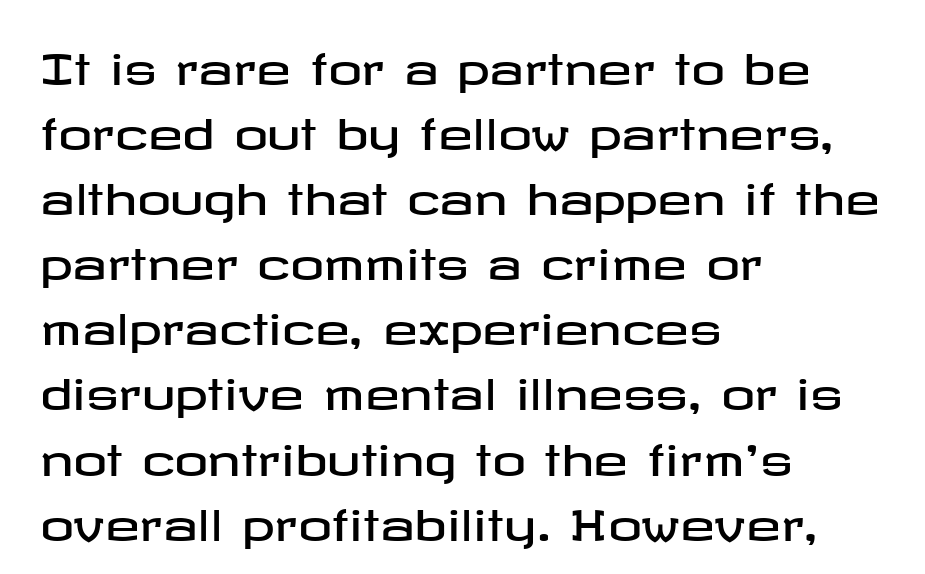
The passage shown is not underscored anywhere. Designer's note — italics off, roman on. Leftover space on each line is placed entirely after the last word. Letterform terminals end flat and unadorned throughout the passage. Caption: standard tracking, unaltered. Interline gaps are of average width in this sample.
